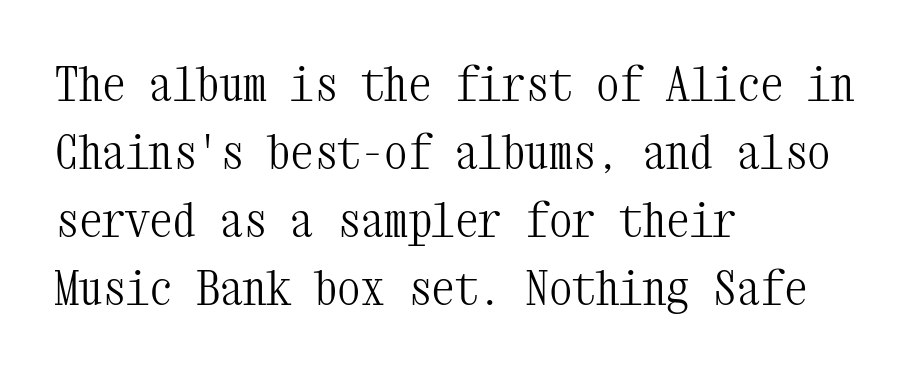
The passage shown is typed in a monospace face where columns stay perfectly aligned. The baseline area is clear. On a weight scale, this lands at 450 or below. Posture: upright roman. Each letter's strokes conclude with small projecting serifs.
